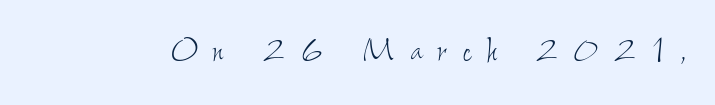
The image shows 40 px thin, condensed type; set unusually wide letter spacing (+0.41 em), not underlined; low stroke contrast and a small x-height.
